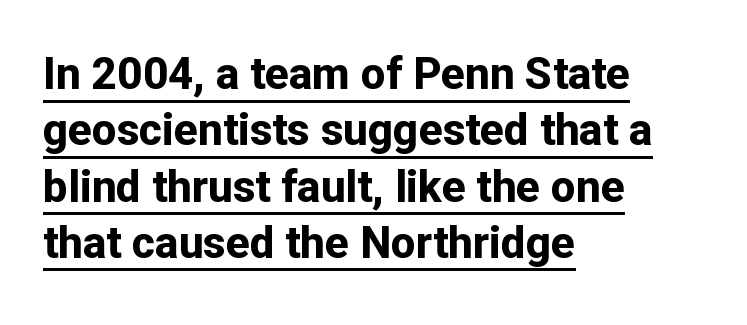
{"serif": "no", "italic": "no", "bold": "yes", "weight": "bold", "width": "normal", "stroke_contrast": "low", "x_height": "medium", "monospaced": "no", "underline": "yes", "align": "left", "line_spacing": "normal", "line_spacing_ratio": 1.28, "letter_spacing": "normal", "letter_spacing_em": 0.0, "glyph_px": 44}
